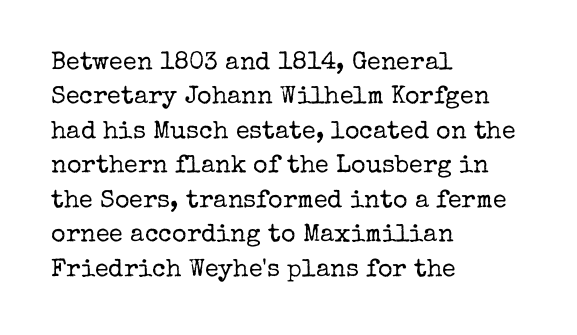
Q: Is the text bold? A: No.
Q: Is the text italic (slanted)? A: No, it is upright.
Q: Is the text underlined? A: No.
Q: How is the paragraph aligned? A: Left-aligned.
Q: Is the spacing between letters normal or unusually wide? A: Normal.
Q: Is the spacing between lines tight, normal or loose? A: Normal.
